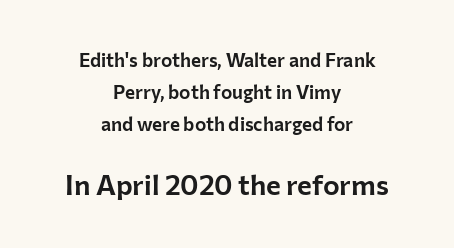
The image shows 28 px sans-serif type, upright; set centered, normal line spacing (1.69x), normal letter spacing, not underlined; the second (bottom) block is 1.47x larger; low stroke contrast and a medium x-height.
